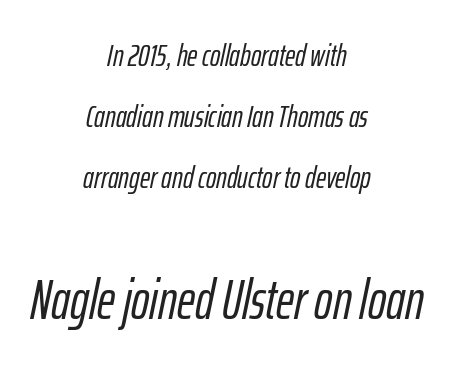
The image shows 55 px condensed type, italic (leaning right); set centered, loose line spacing (1.96x), normal letter spacing, not underlined; the second (bottom) block is 1.77x larger; low stroke contrast and a medium x-height.
